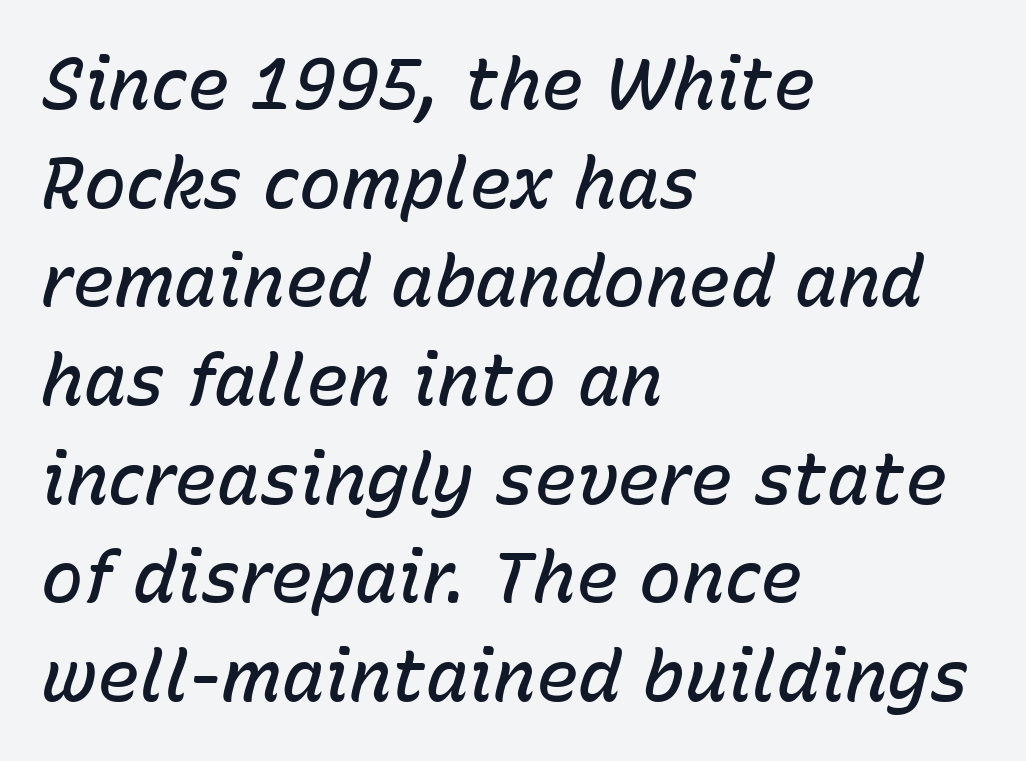
{"italic": "yes", "lean": "right", "slant_degrees": 15, "bold": "semi", "weight": "semibold", "width": "normal", "stroke_contrast": "low", "x_height": "medium", "monospaced": "no", "underline": "no", "align": "left", "line_spacing": "normal", "line_spacing_ratio": 1.39, "letter_spacing": "normal", "letter_spacing_em": 0.0, "glyph_px": 71}
